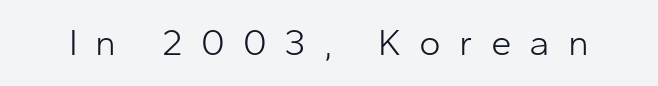
The image shows 37 px light sans-serif type, upright; set unusually wide letter spacing (+0.49 em), not underlined; low stroke contrast and a medium x-height.
